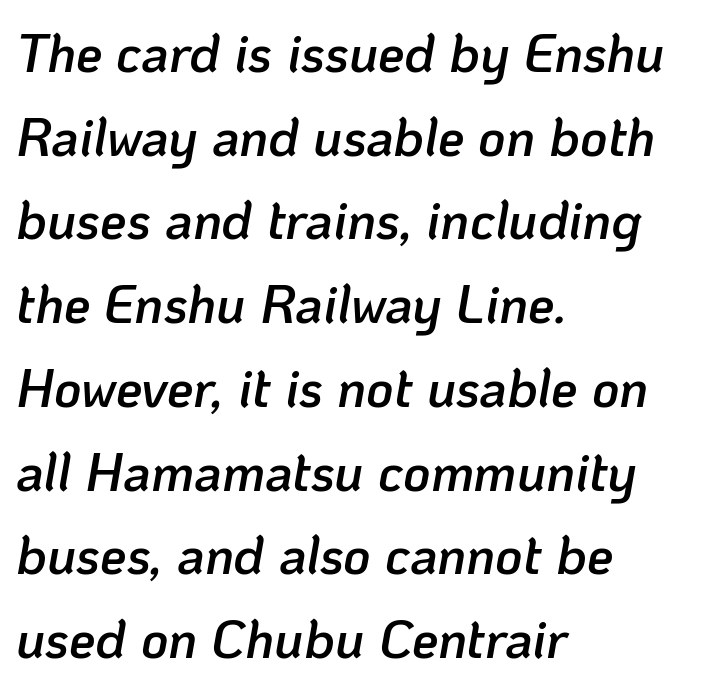
Looking at the ascenders, they clearly lean. Do the characters align in a grid? No, the font is proportional. Honestly, there is no underline to notice here at all. The block of text has a typical density, with ordinary space between rows. This rendering uses left alignment, leaving the right contour irregular. Nobody touched the tracking dial on this one.
